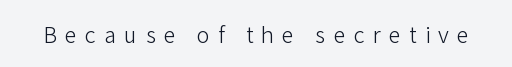
{"italic": "no", "bold": "no", "underline": "no", "letter_spacing": "wide", "letter_spacing_em": 0.37, "glyph_px": 22}
